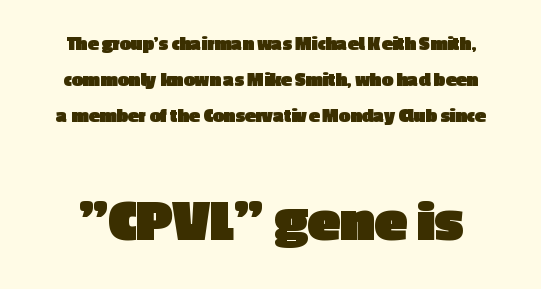
Compare the two chunks: the lower has the greater cap height. Proportional: the letters do not fall into vertical columns. Default kerning and tracking; the words read as compact shapes. The letters stand upright; this is a roman face.
